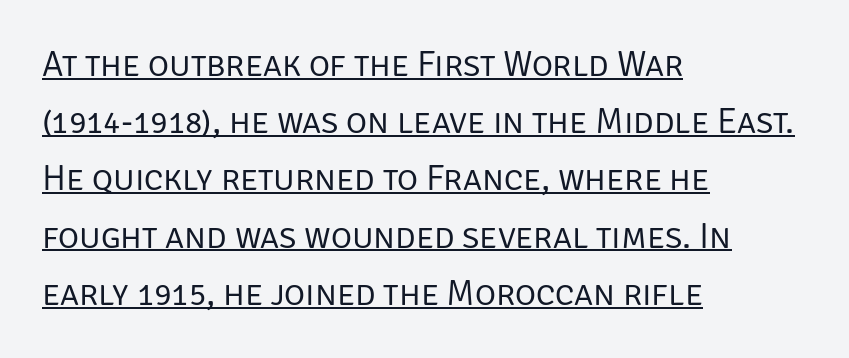
The image shows 36 px regular-weight sans-serif type, upright; set left-aligned, normal line spacing (1.59x), normal letter spacing, underlined; low stroke contrast and a large x-height.
